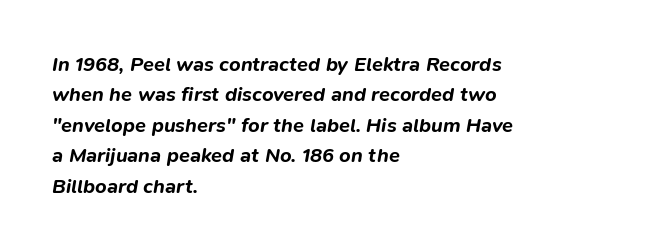
On the weight axis this lands at bold, roughly 700. Leading matches the norm, producing a regular column. Any mark beneath the type? The region is blank. Each word holds together tightly as a unit, with standard inter-letter gaps. Quick note: italic.
